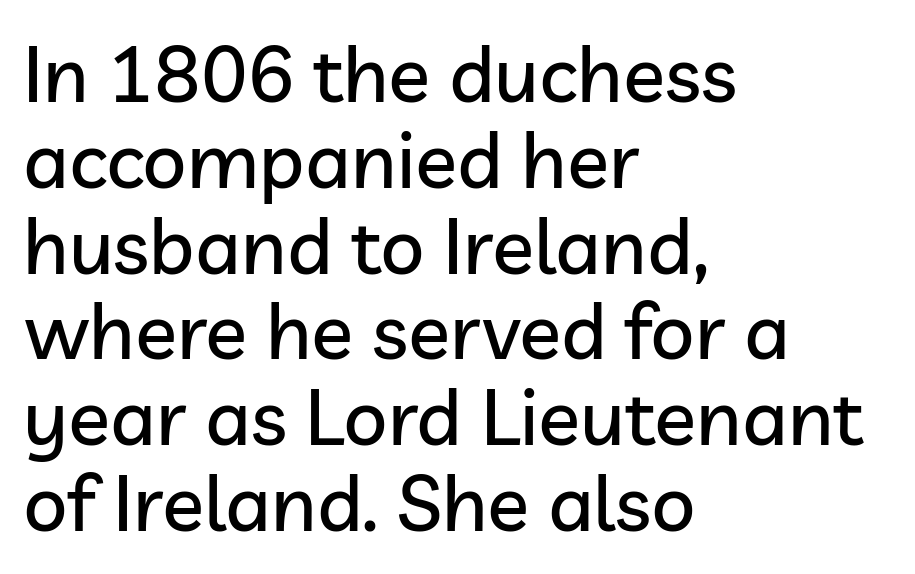
Q: Is the text italic (slanted)? A: No, it is upright.
Q: Is the typeface a serif or a sans-serif typeface? A: Sans-serif.
Q: Is the text underlined? A: No.
Q: How is the paragraph aligned? A: Left-aligned.
Q: Is the spacing between letters normal or unusually wide? A: Normal.
Q: Is the spacing between lines tight, normal or loose? A: Tight.
Q: Width (condensed, normal, or wide)? A: Normal.
Q: Stroke contrast? A: Low.
Q: x-height? A: Medium.
Q: Monospaced? A: No.
